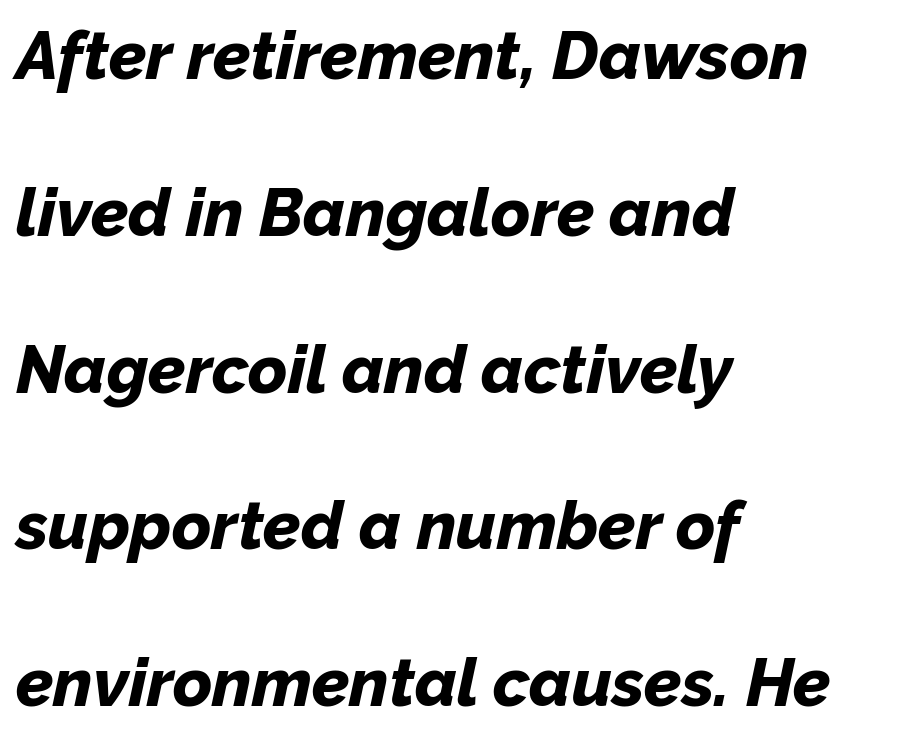
Q: Is the text bold? A: Yes.
Q: Is the text italic (slanted)? A: Yes, it leans right by about 12 degrees.
Q: Is the text underlined? A: No.
Q: How is the paragraph aligned? A: Left-aligned.
Q: Is the spacing between letters normal or unusually wide? A: Normal.
Q: Is the spacing between lines tight, normal or loose? A: Loose.
Q: Width (condensed, normal, or wide)? A: Normal.
Q: Stroke contrast? A: Low.
Q: x-height? A: Medium.
Q: Monospaced? A: No.
